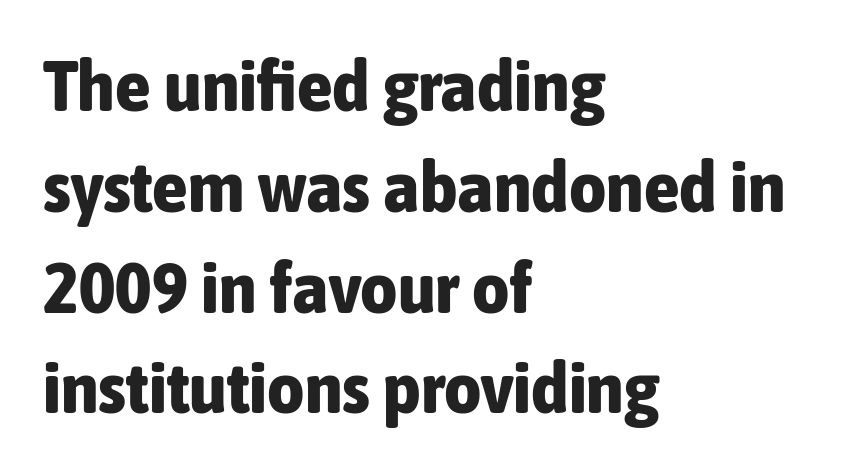
The passage shown is not underscored anywhere. Visually the block forms a straight wall on the left and a jagged coastline on the right. What stands out about the letter spacing? Nothing — it is the standard amount. This is sans-serif lettering, the kind often seen on screens and signage. This sample keeps an unexceptional amount of space between lines. On the weight axis this lands at bold, roughly 700.
